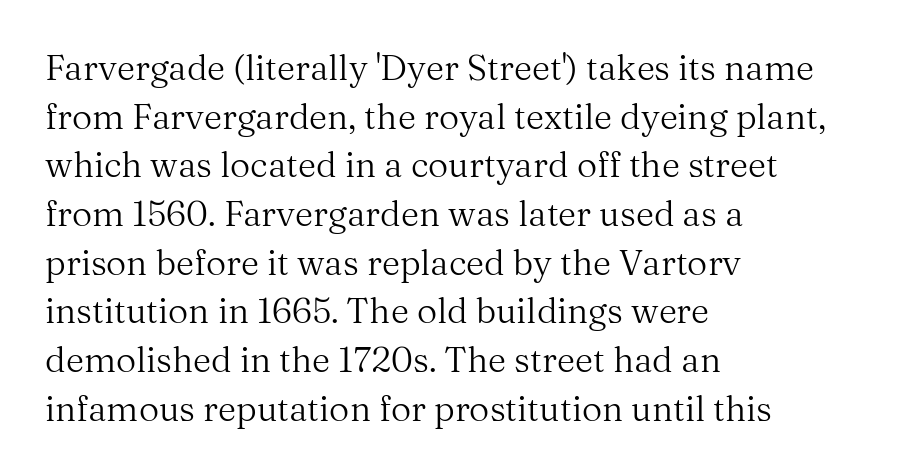
Do the characters align in a grid? No, the font is proportional. Horizontally, the lines are justified to the leading edge only. A clean baseline with only descenders dipping below it. Characters follow at the spacing the type designer built in. The specimen reads as upright at a glance. Evenly set lines give the paragraph a standard silhouette.
